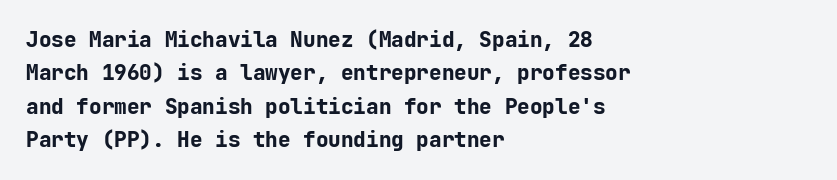
The lines sit at an ordinary, default distance from one another. Bare-footed words on every line. The rendering uses a bold face; every stroke is thick and dark. Posture: upright roman.
